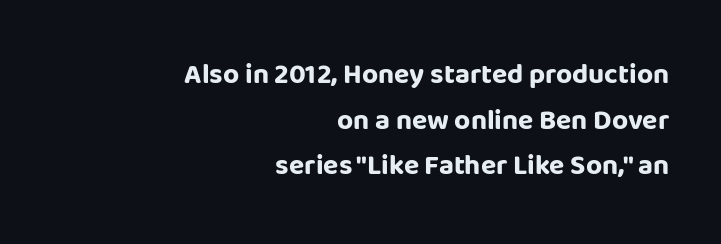
These lines carry a lot of weight — the face is fully bold. A clean baseline with only descenders dipping below it. The lines in this sample share a right terminus and differ only in where they begin. Character widths vary here, with narrow letters taking less room than wide ones. The letters sit at their default tracking, neither squeezed nor spread. Serif or sans? Sans — the stroke terminals are bare.
